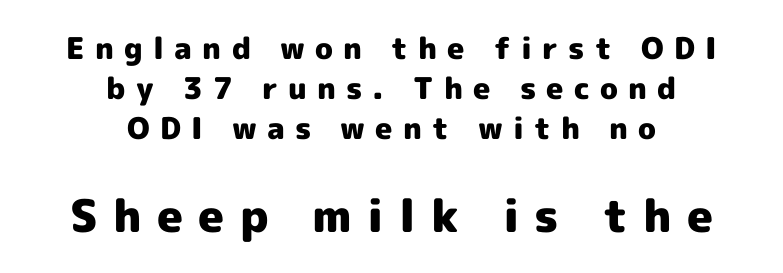
{"serif": "no", "italic": "no", "bold": "yes", "weight": "heavy", "width": "normal", "x_height": "medium", "monospaced": "no", "underline": "no", "align": "center", "line_spacing": "normal", "line_spacing_ratio": 1.34, "letter_spacing": "wide", "letter_spacing_em": 0.34, "larger_block": "second", "size_ratio": 1.5, "glyph_px": 45}
